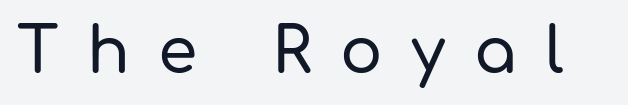
Varying glyph widths throughout — classic text-font behaviour. The lettering stays uniformly vertical, giving the passage a roman look. The letters carry no serifs — their stems end cleanly without finishing strokes. Decoration check: the copy has no underline. The type is letterspaced generously, with wide tracking.
